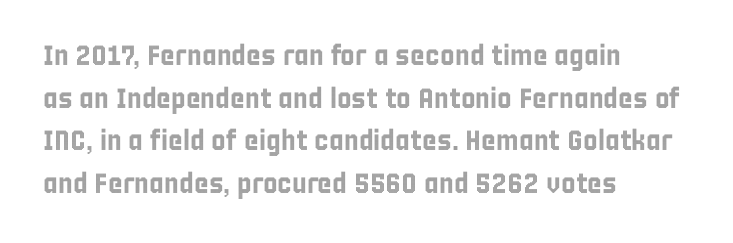
The font's upright variant was chosen for this text. This sample has the flowing, uneven cadence of proportional lettering. The tracking reads as untouched default to a designer's eye. What's the leading like? Ordinary, nothing unusual. The strip under each line holds only bare page. If you drew a ruler down the left edge, every line would touch it.
